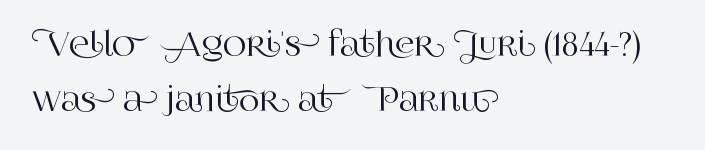
Q: Is the text italic (slanted)? A: No, it is upright.
Q: Is the typeface a serif or a sans-serif typeface? A: Serif.
Q: Is the text underlined? A: No.
Q: How is the paragraph aligned? A: Left-aligned.
Q: Is the spacing between letters normal or unusually wide? A: Normal.
Q: Width (condensed, normal, or wide)? A: Normal.
Q: Stroke contrast? A: High.
Q: x-height? A: Large.
Q: Monospaced? A: No.
